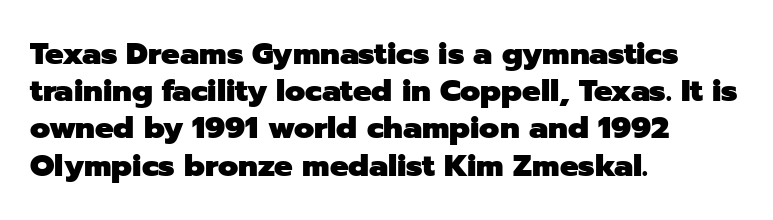
{"serif": "no", "italic": "no", "bold": "yes", "weight": "heavy", "width": "normal", "stroke_contrast": "low", "x_height": "medium", "monospaced": "no", "underline": "no", "align": "left", "line_spacing_ratio": 1.2, "letter_spacing": "normal", "letter_spacing_em": 0.0, "glyph_px": 31}
